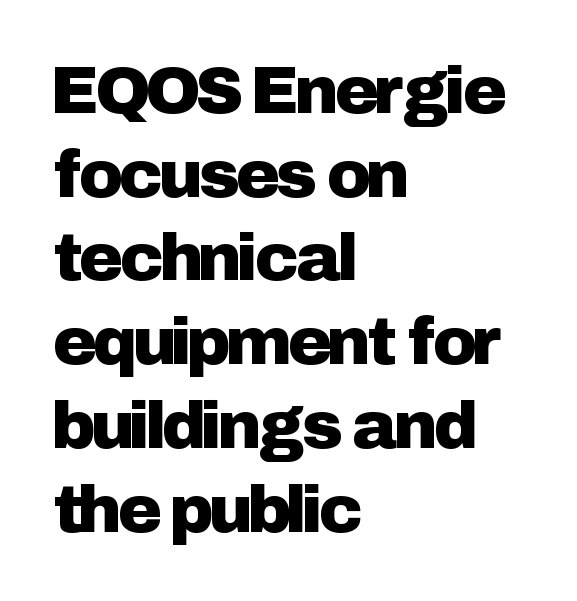
Q: Is the text italic (slanted)? A: No, it is upright.
Q: Is the typeface a serif or a sans-serif typeface? A: Sans-serif.
Q: Is the text underlined? A: No.
Q: How is the paragraph aligned? A: Left-aligned.
Q: Is the spacing between letters normal or unusually wide? A: Normal.
Q: Is the spacing between lines tight, normal or loose? A: Normal.
Q: Width (condensed, normal, or wide)? A: Normal.
Q: Stroke contrast? A: Low.
Q: x-height? A: Medium.
Q: Monospaced? A: No.
